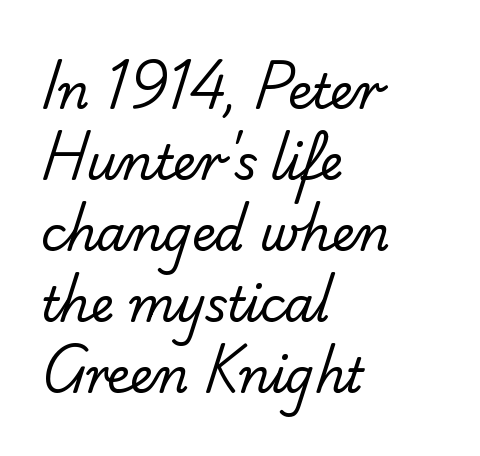
Q: Is the text bold? A: No.
Q: Is the typeface a serif or a sans-serif typeface? A: Sans-serif.
Q: Is the text underlined? A: No.
Q: How is the paragraph aligned? A: Left-aligned.
Q: Is the spacing between letters normal or unusually wide? A: Normal.
Q: Is the spacing between lines tight, normal or loose? A: Normal.
Q: Width (condensed, normal, or wide)? A: Normal.
Q: Stroke contrast? A: Low.
Q: x-height? A: Small.
Q: Monospaced? A: No.
